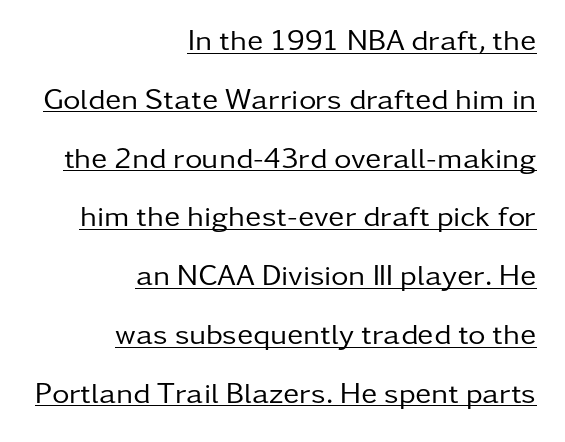
The image shows 30 px regular-weight sans-serif type, upright; set right-aligned, loose line spacing (1.96x), normal letter spacing, underlined; low stroke contrast and a medium x-height.
